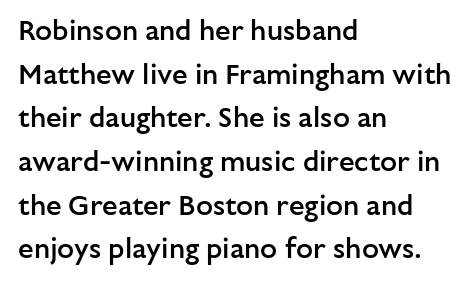
The image shows 28 px semibold sans-serif type, upright; set left-aligned, normal line spacing (1.56x), normal letter spacing, not underlined; low stroke contrast and a medium x-height.
